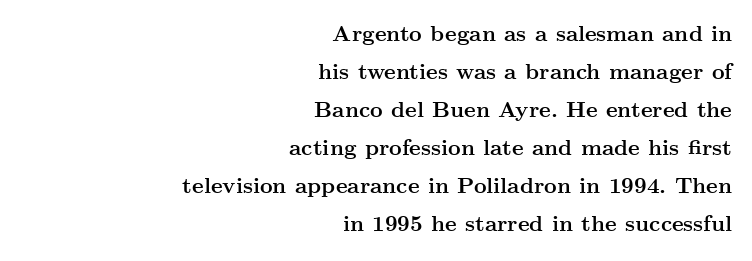
The image shows 22 px bold type, upright; set right-aligned, line spacing 1.73x, normal letter spacing, not underlined.
